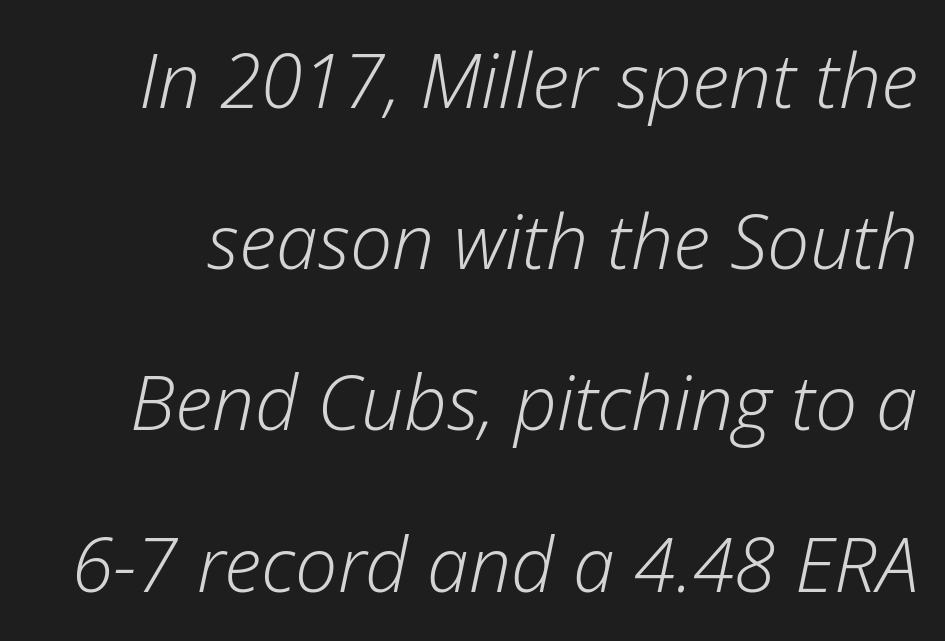
{"italic": "yes", "lean": "right", "slant_degrees": 12, "bold": "no", "weight": "light", "width": "normal", "stroke_contrast": "low", "x_height": "medium", "monospaced": "no", "underline": "no", "line_spacing": "loose", "line_spacing_ratio": 2.15, "letter_spacing": "normal", "letter_spacing_em": 0.0, "glyph_px": 75}
